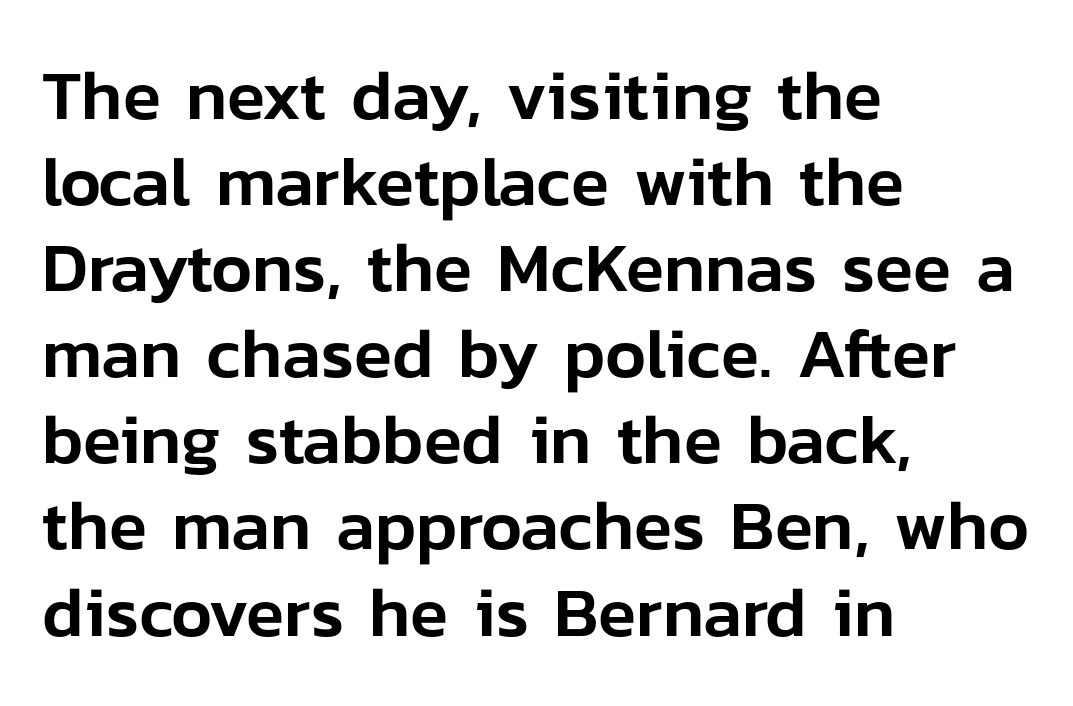
Q: Is the text italic (slanted)? A: No, it is upright.
Q: Is the typeface a serif or a sans-serif typeface? A: Sans-serif.
Q: Is the text underlined? A: No.
Q: How is the paragraph aligned? A: Left-aligned.
Q: Is the spacing between letters normal or unusually wide? A: Normal.
Q: Width (condensed, normal, or wide)? A: Normal.
Q: Stroke contrast? A: Low.
Q: x-height? A: Medium.
Q: Monospaced? A: No.
